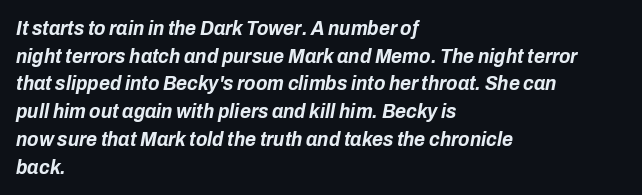
{"italic": "yes", "lean": "right", "slant_degrees": 10, "bold": "yes", "underline": "no", "align": "left", "line_spacing": "normal", "line_spacing_ratio": 1.32, "letter_spacing": "normal", "letter_spacing_em": 0.0, "glyph_px": 21}
